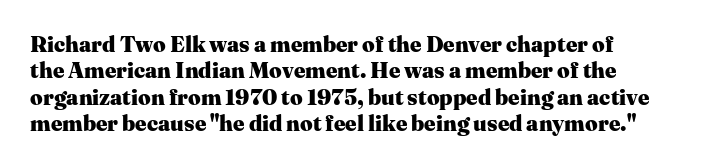
The image shows 22 px bold type, upright; set line spacing 1.2x, normal letter spacing, not underlined.
